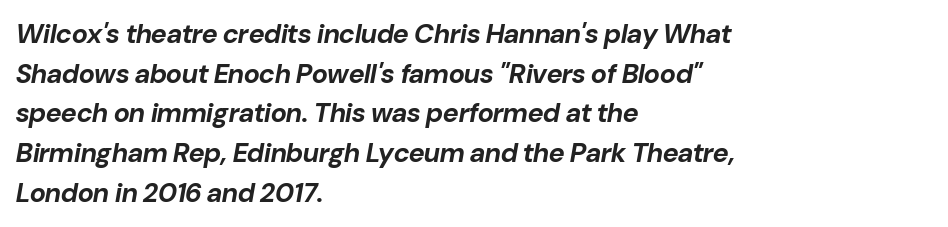
{"italic": "yes", "lean": "right", "slant_degrees": 10, "bold": "yes", "underline": "no", "align": "left", "line_spacing": "normal", "line_spacing_ratio": 1.47, "letter_spacing": "normal", "letter_spacing_em": 0.0, "glyph_px": 27}
